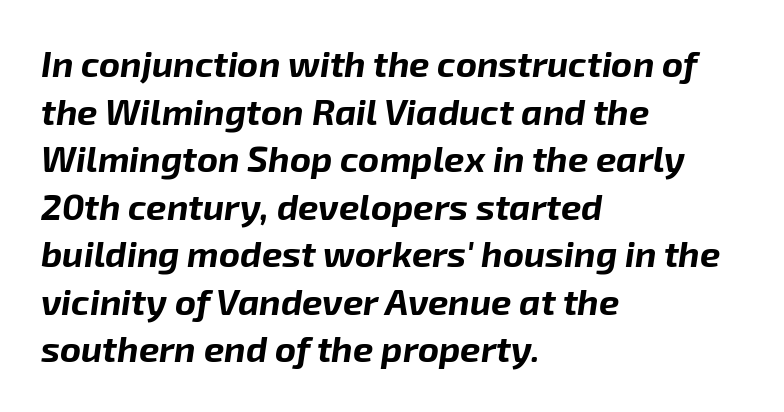
Just letters on the line, the space beneath them empty. The leading is moderate, giving the passage an even texture. When letters slant like this, we call the style italic. Thick stems and heavy bowls — unmistakably bold. Is this a fixed-width face? No — the glyphs have proportional, varying widths. What stands out about the letter spacing? Nothing — it is the standard amount.
